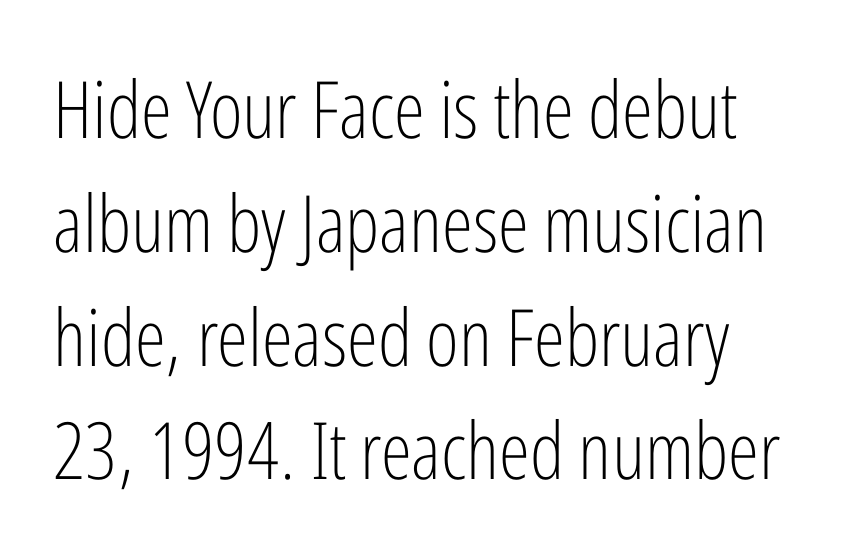
{"serif": "no", "italic": "no", "bold": "no", "weight": "light", "width": "condensed", "stroke_contrast": "low", "x_height": "medium", "monospaced": "no", "underline": "no", "line_spacing": "normal", "line_spacing_ratio": 1.44, "letter_spacing": "normal", "letter_spacing_em": 0.0, "glyph_px": 79}
